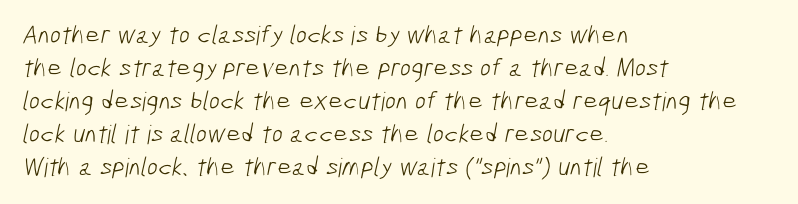
The image shows 26 px text type; set left-aligned, normal line spacing (1.27x), normal letter spacing, not underlined.
